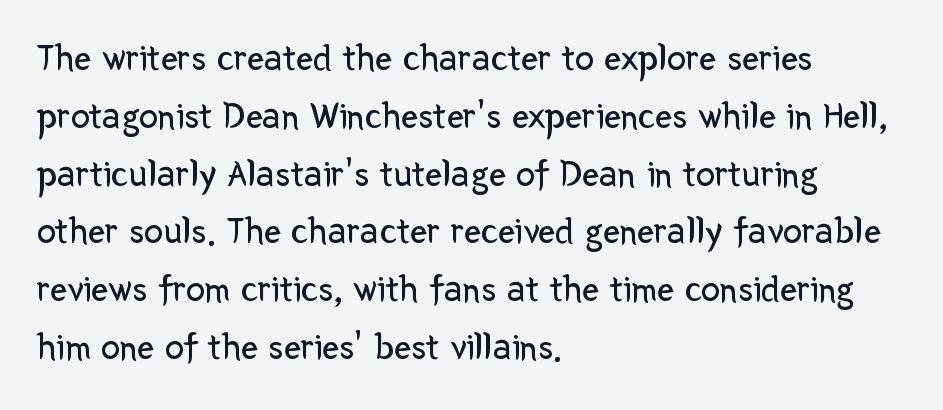
Q: Is the text bold? A: No.
Q: Is the text italic (slanted)? A: No, it is upright.
Q: Is the typeface a serif or a sans-serif typeface? A: Sans-serif.
Q: Is the text underlined? A: No.
Q: How is the paragraph aligned? A: Left-aligned.
Q: Is the spacing between letters normal or unusually wide? A: Normal.
Q: Is the spacing between lines tight, normal or loose? A: Normal.
Q: Width (condensed, normal, or wide)? A: Normal.
Q: Stroke contrast? A: Low.
Q: x-height? A: Medium.
Q: Monospaced? A: No.
